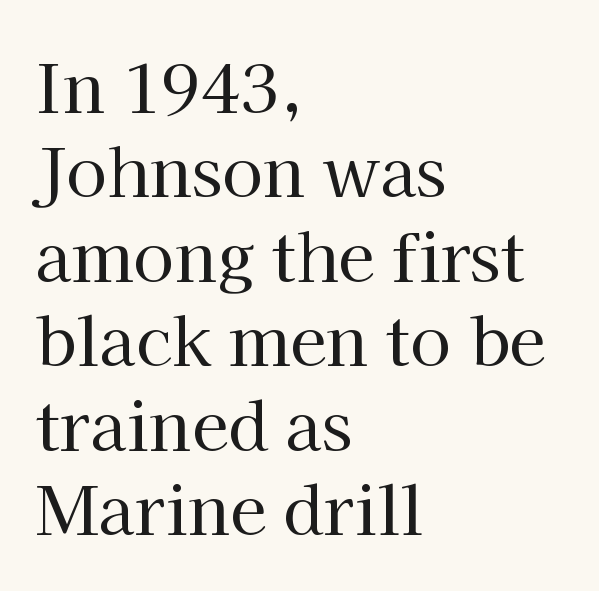
Q: Is the text bold? A: No.
Q: Is the text italic (slanted)? A: No, it is upright.
Q: Is the typeface a serif or a sans-serif typeface? A: Serif.
Q: Is the text underlined? A: No.
Q: How is the paragraph aligned? A: Left-aligned.
Q: Is the spacing between letters normal or unusually wide? A: Normal.
Q: Is the spacing between lines tight, normal or loose? A: Normal.
Q: Width (condensed, normal, or wide)? A: Normal.
Q: Stroke contrast? A: High.
Q: x-height? A: Medium.
Q: Monospaced? A: No.
